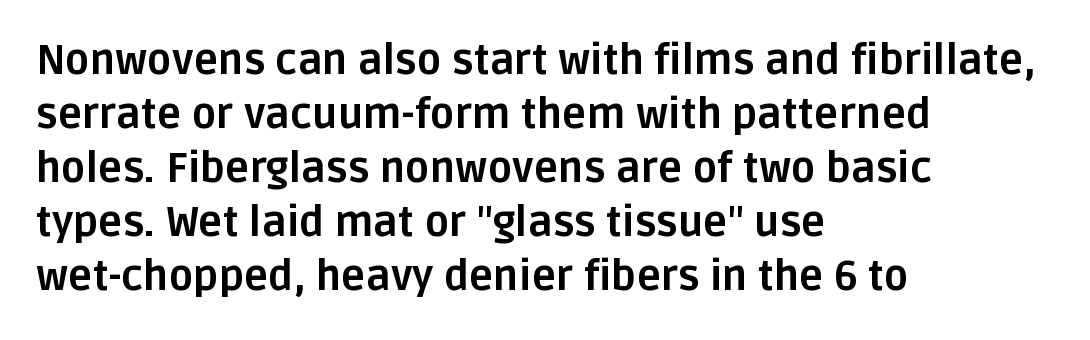
Q: Is the text bold? A: Yes.
Q: Is the text italic (slanted)? A: No, it is upright.
Q: Is the typeface a serif or a sans-serif typeface? A: Sans-serif.
Q: Is the text underlined? A: No.
Q: How is the paragraph aligned? A: Left-aligned.
Q: Is the spacing between letters normal or unusually wide? A: Normal.
Q: Is the spacing between lines tight, normal or loose? A: Normal.
Q: Width (condensed, normal, or wide)? A: Normal.
Q: Stroke contrast? A: Low.
Q: x-height? A: Large.
Q: Monospaced? A: No.
